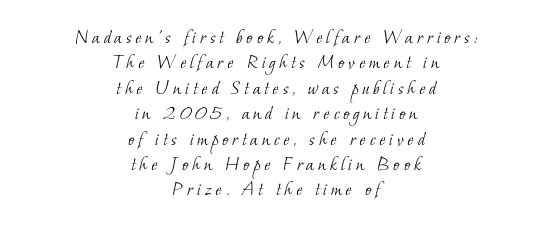
{"bold": "no", "underline": "no", "align": "center", "line_spacing_ratio": 1.21, "glyph_px": 21}
